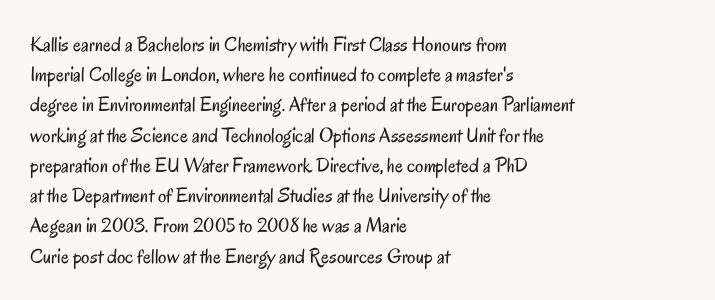
Q: Is the text bold? A: No.
Q: Is the text italic (slanted)? A: No, it is upright.
Q: Is the text underlined? A: No.
Q: How is the paragraph aligned? A: Left-aligned.
Q: Is the spacing between letters normal or unusually wide? A: Normal.
Q: Is the spacing between lines tight, normal or loose? A: Normal.
